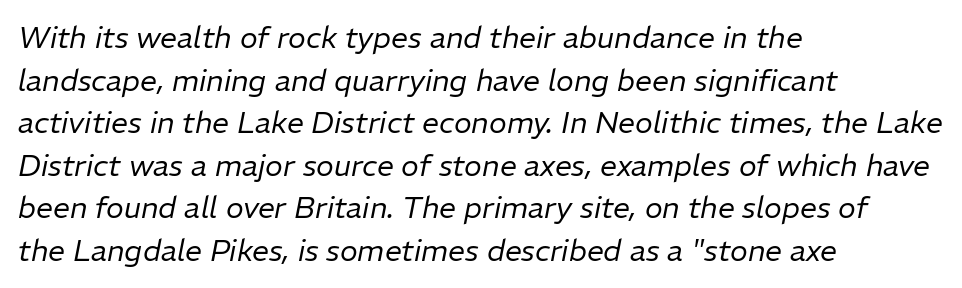
Q: Is the text bold? A: No.
Q: Is the text italic (slanted)? A: Yes, it leans right by about 11 degrees.
Q: Is the text underlined? A: No.
Q: How is the paragraph aligned? A: Left-aligned.
Q: Is the spacing between letters normal or unusually wide? A: Normal.
Q: Is the spacing between lines tight, normal or loose? A: Normal.
Q: Width (condensed, normal, or wide)? A: Normal.
Q: Stroke contrast? A: Low.
Q: x-height? A: Medium.
Q: Monospaced? A: No.
